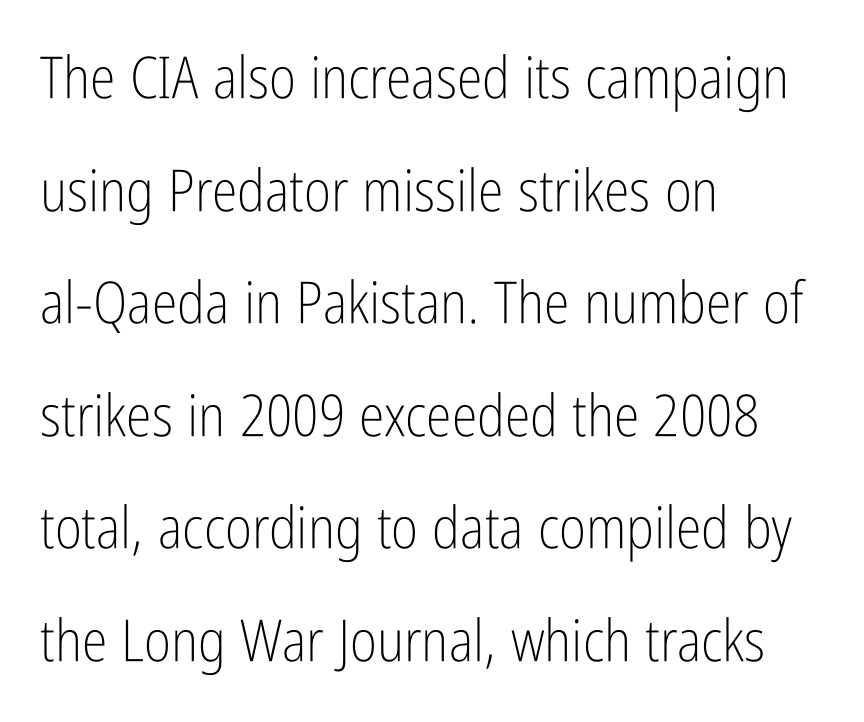
{"serif": "no", "italic": "no", "bold": "no", "weight": "light", "width": "condensed", "stroke_contrast": "low", "x_height": "medium", "monospaced": "no", "underline": "no", "align": "left", "line_spacing": "loose", "line_spacing_ratio": 1.94, "letter_spacing": "normal", "letter_spacing_em": 0.0, "glyph_px": 58}
